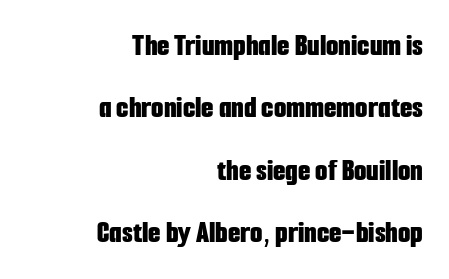
Reading down the column, the eye jumps a long way to each next line. The passage shown is typed in a proportional face where columns would drift. Note: no serifs on the glyphs. Weight check: bold — yes, fully. Descenders hang freely into open space.
